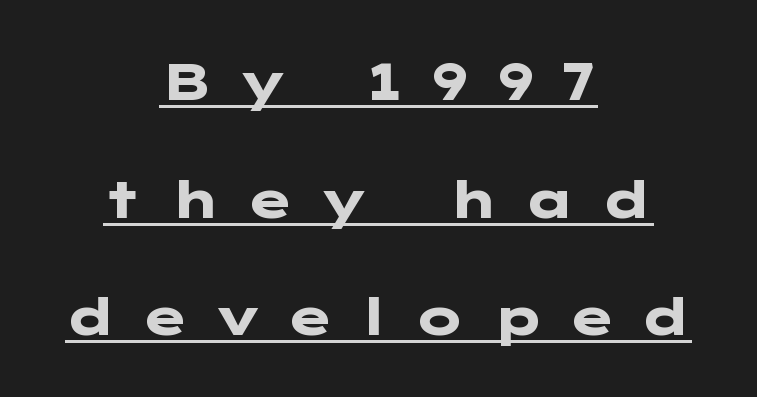
The image shows 52 px heavy, wide sans-serif type, upright; set centered, loose line spacing (2.26x), unusually wide letter spacing (+0.46 em), underlined; low stroke contrast and a medium x-height.
